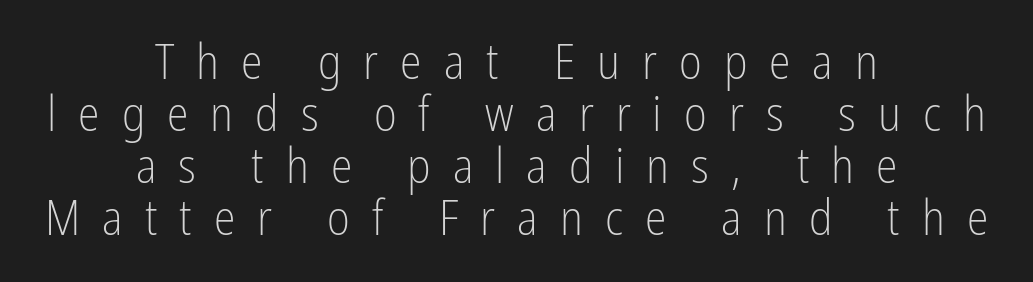
{"serif": "no", "italic": "no", "bold": "no", "weight": "light", "width": "condensed", "stroke_contrast": "low", "x_height": "medium", "monospaced": "no", "underline": "no", "align": "center", "line_spacing": "tight", "line_spacing_ratio": 1.06, "letter_spacing": "wide", "letter_spacing_em": 0.45, "glyph_px": 49}
